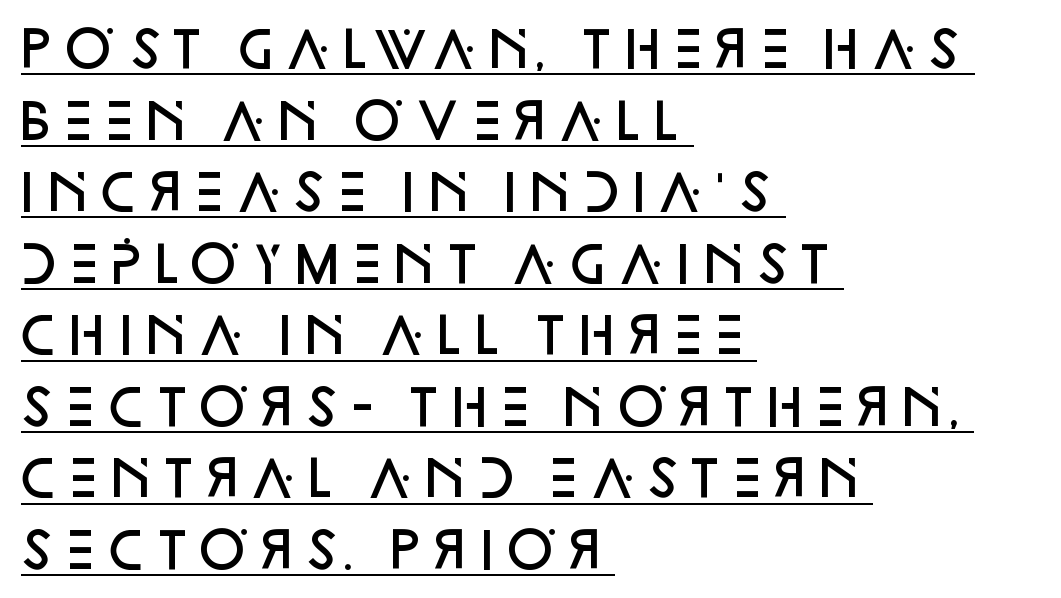
{"serif": "no", "italic": "no", "bold": "semi", "weight": "semibold", "width": "normal", "stroke_contrast": "low", "x_height": "large", "monospaced": "no", "underline": "yes", "align": "left", "line_spacing": "normal", "line_spacing_ratio": 1.46, "letter_spacing": "normal", "letter_spacing_em": 0.0, "glyph_px": 49}
